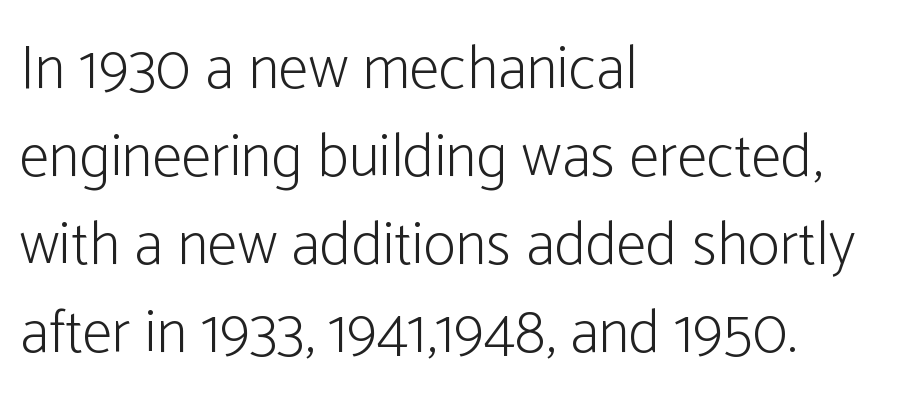
The image shows 61 px light, condensed sans-serif type, upright; set left-aligned, normal line spacing (1.44x), normal letter spacing, not underlined; low stroke contrast and a medium x-height.
